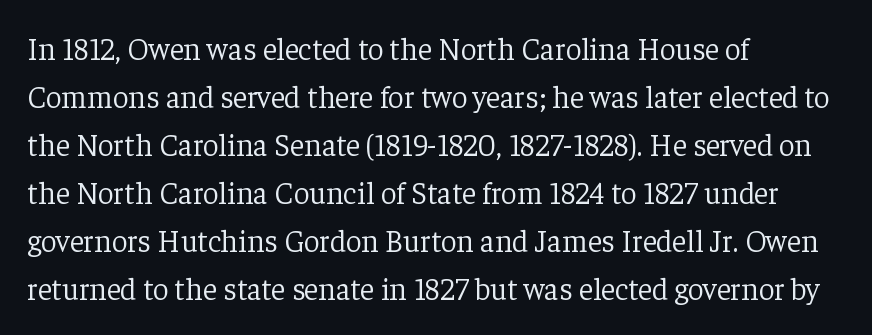
Q: Is the text bold? A: No.
Q: Is the text italic (slanted)? A: No, it is upright.
Q: Is the typeface a serif or a sans-serif typeface? A: Serif.
Q: Is the text underlined? A: No.
Q: How is the paragraph aligned? A: Left-aligned.
Q: Is the spacing between letters normal or unusually wide? A: Normal.
Q: Is the spacing between lines tight, normal or loose? A: Normal.
Q: Width (condensed, normal, or wide)? A: Normal.
Q: Stroke contrast? A: Low.
Q: x-height? A: Medium.
Q: Monospaced? A: No.
